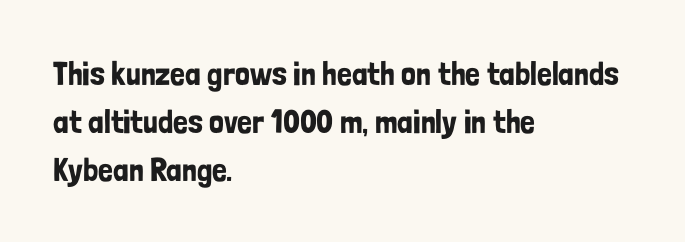
The image shows 33 px condensed sans-serif type, upright; set left-aligned, normal line spacing (1.45x), normal letter spacing, not underlined; low stroke contrast and a medium x-height.
